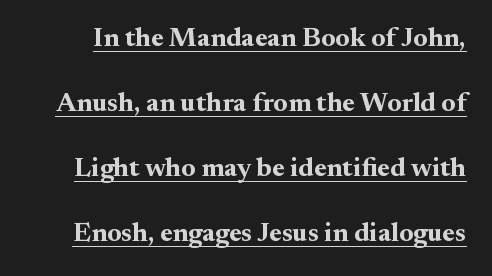
Q: Is the text bold? A: Yes.
Q: Is the text italic (slanted)? A: No, it is upright.
Q: Is the text underlined? A: Yes.
Q: Is the spacing between letters normal or unusually wide? A: Normal.
Q: Is the spacing between lines tight, normal or loose? A: Loose.
